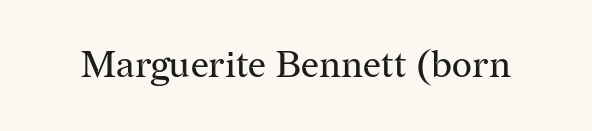
Q: Is the text bold? A: No.
Q: Is the text italic (slanted)? A: No, it is upright.
Q: Is the typeface a serif or a sans-serif typeface? A: Serif.
Q: Is the text underlined? A: No.
Q: Is the spacing between letters normal or unusually wide? A: Normal.
Q: Width (condensed, normal, or wide)? A: Normal.
Q: Stroke contrast? A: Medium.
Q: x-height? A: Medium.
Q: Monospaced? A: No.
